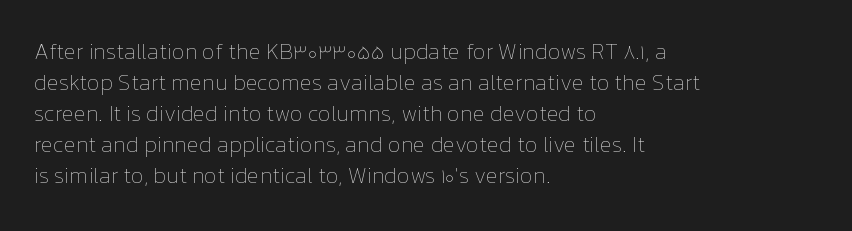
Q: Is the text bold? A: No.
Q: Is the text italic (slanted)? A: No, it is upright.
Q: Is the text underlined? A: No.
Q: How is the paragraph aligned? A: Left-aligned.
Q: Is the spacing between letters normal or unusually wide? A: Normal.
Q: Is the spacing between lines tight, normal or loose? A: Normal.
